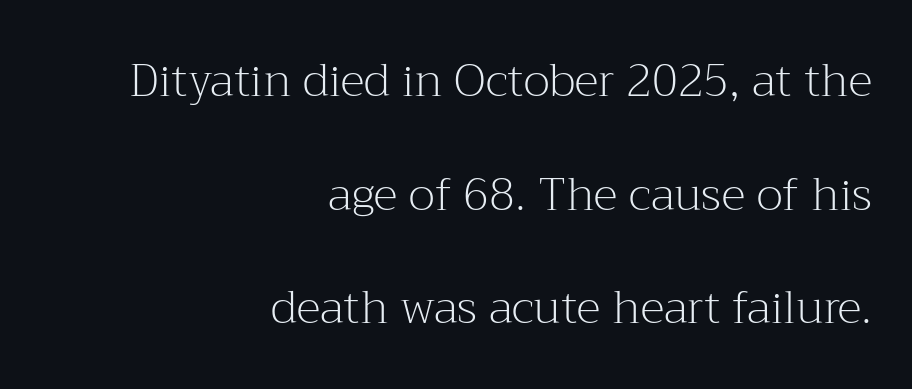
The image shows 46 px light serif type, upright; set right-aligned, loose line spacing (2.47x), normal letter spacing, not underlined; medium stroke contrast and a medium x-height.
